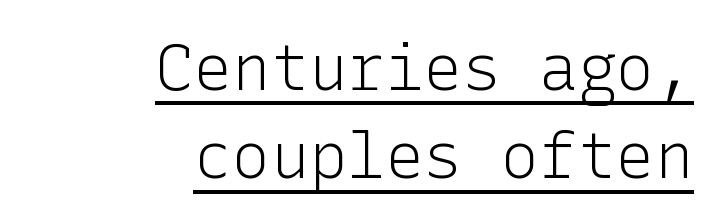
This block has exactly the height ordinary leading produces. To sum up the face: it is a sans, with no serifs. This rendering features underlined lettering. Tall strokes in this sample are plumb rather than angled. Heaviness? Minimal to ordinary, like unemphasized prose.
